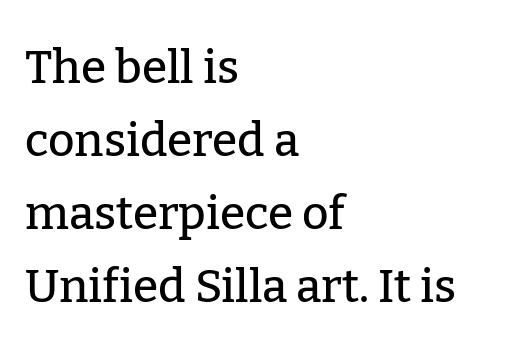
Underlining? Definitely not there. Where is the straight margin? On the left. Serifs: yes, visible at the terminals of the letterforms. Does extra space separate the letters? No, they use regular spacing. How would I describe the line gaps? Plain and ordinary.
